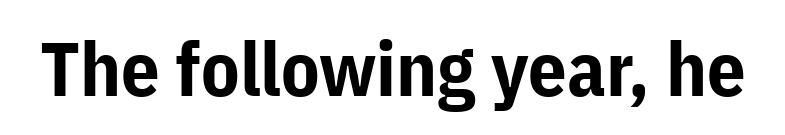
The image shows 76 px bold sans-serif type, upright; set normal letter spacing, not underlined; low stroke contrast and a medium x-height.
